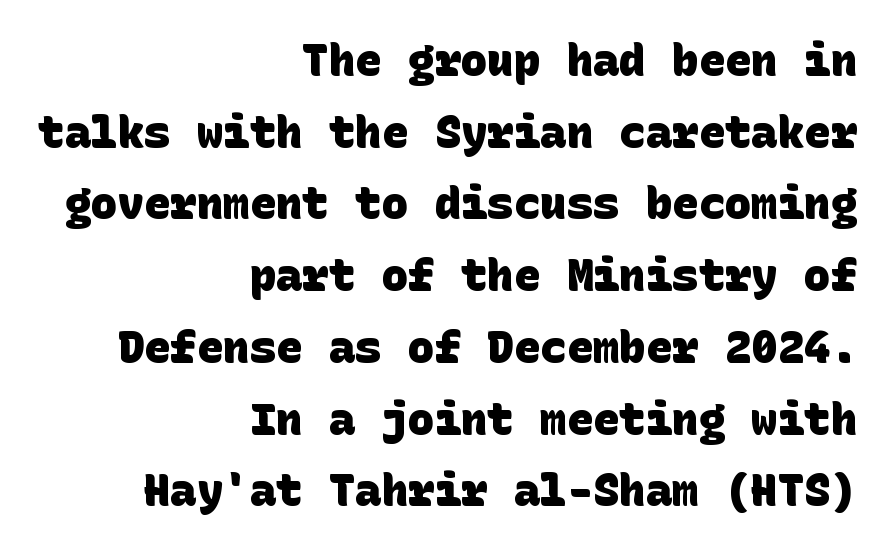
The horizontal fit of the characters is conventional and even. Letters rest on an invisible, unmarked baseline. Compared with typical paragraphs, the rows here are spaced about the same. Note: no serifs on the glyphs.
